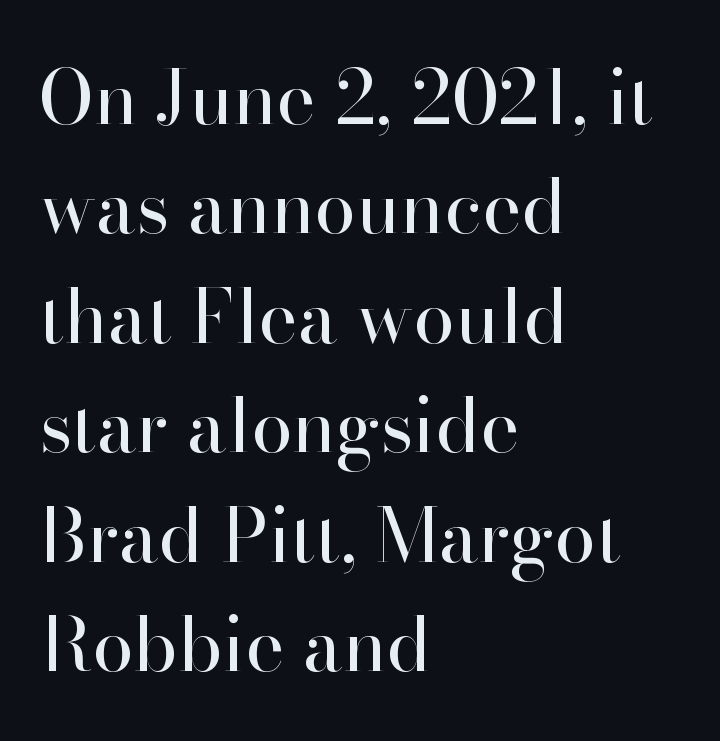
Q: Is the text bold? A: No.
Q: Is the text italic (slanted)? A: No, it is upright.
Q: Is the typeface a serif or a sans-serif typeface? A: Serif.
Q: Is the text underlined? A: No.
Q: How is the paragraph aligned? A: Left-aligned.
Q: Is the spacing between letters normal or unusually wide? A: Normal.
Q: Is the spacing between lines tight, normal or loose? A: Normal.
Q: Width (condensed, normal, or wide)? A: Normal.
Q: Stroke contrast? A: High.
Q: x-height? A: Small.
Q: Monospaced? A: No.
